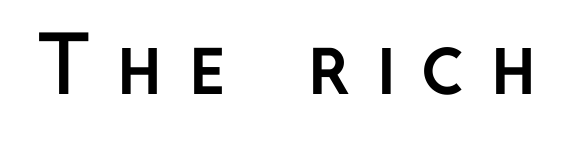
Q: Is the text bold? A: Yes.
Q: Is the text italic (slanted)? A: No, it is upright.
Q: Is the typeface a serif or a sans-serif typeface? A: Sans-serif.
Q: Is the text underlined? A: No.
Q: Is the spacing between letters normal or unusually wide? A: Unusually wide.
Q: Width (condensed, normal, or wide)? A: Normal.
Q: Stroke contrast? A: Low.
Q: x-height? A: Medium.
Q: Monospaced? A: No.
